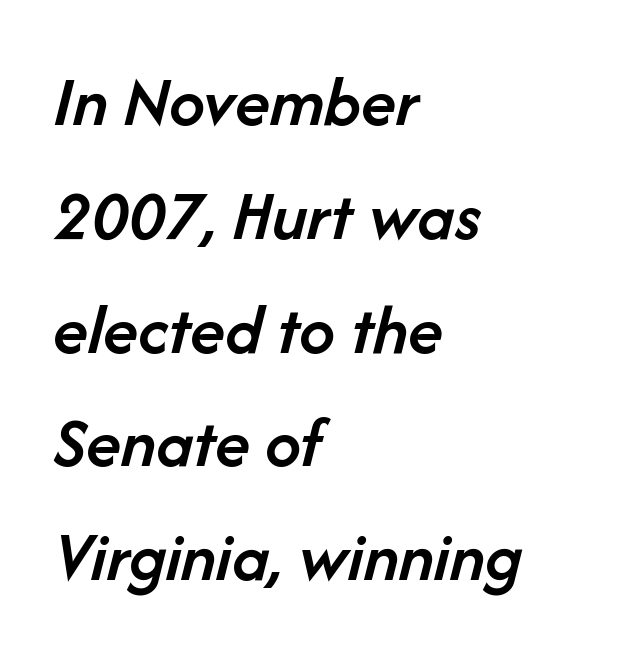
There is no visible air inserted between adjacent glyphs. The setting favours the left margin, as ordinary paragraphs usually do. Quick note: underline off. The designer left line spacing at the default. Each glyph is drawn with semibold strokes, heavier than normal yet not fully bold.
